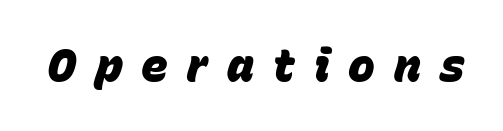
Q: Is the text bold? A: Yes.
Q: Is the text italic (slanted)? A: Yes, it leans right by about 15 degrees.
Q: Is the text underlined? A: No.
Q: Is the spacing between letters normal or unusually wide? A: Unusually wide.
Q: Width (condensed, normal, or wide)? A: Normal.
Q: Stroke contrast? A: Low.
Q: x-height? A: Large.
Q: Monospaced? A: No.
